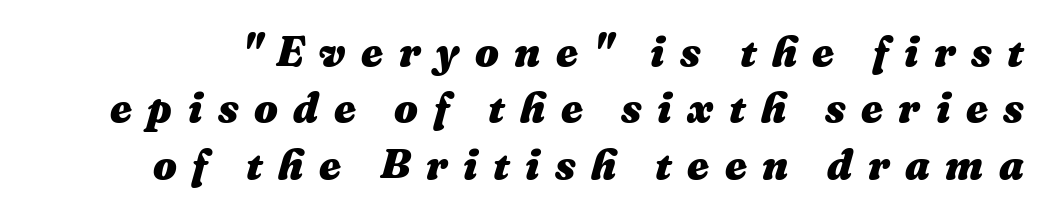
The area under the type is left untouched. The rows are spaced the way most documents space them. Is the type slanted? Yes — the strokes lean at a clear angle. Short note: letters widely spaced. The rendering uses a bold face; every stroke is thick and dark. Proportional: the letters do not fall into vertical columns.
